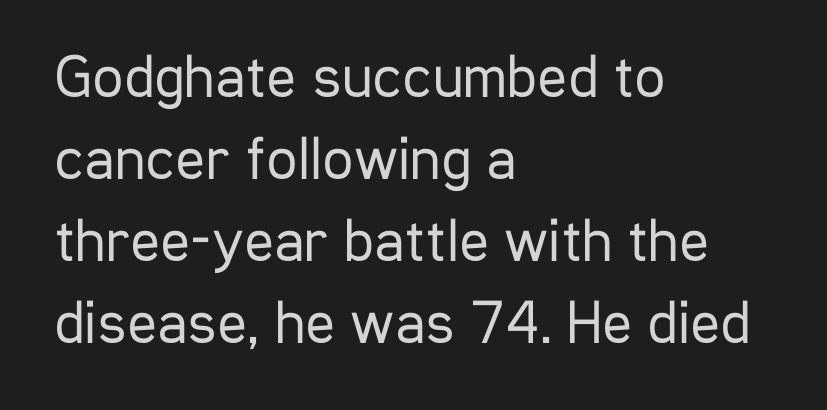
The font's upright variant was chosen for this text. The text block is weighted toward the left margin, trailing off unevenly rightward. Classification — sans serif. The font sits on the lighter half of the weight spectrum, regular included.
